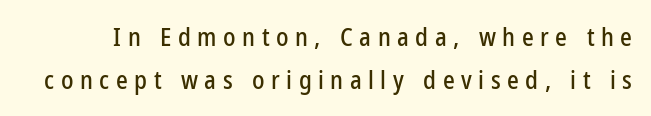
The image shows 25 px text type, upright; set line spacing 1.72x, unusually wide letter spacing (+0.26 em), not underlined.
